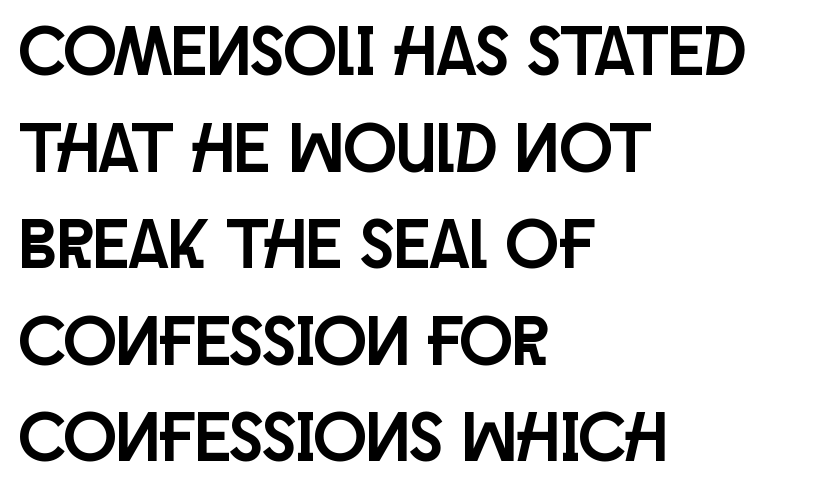
How would I describe the line gaps? Plain and ordinary. Rule under the text: the space is simply empty. Where is the straight margin? On the left. Posture: vertical.
